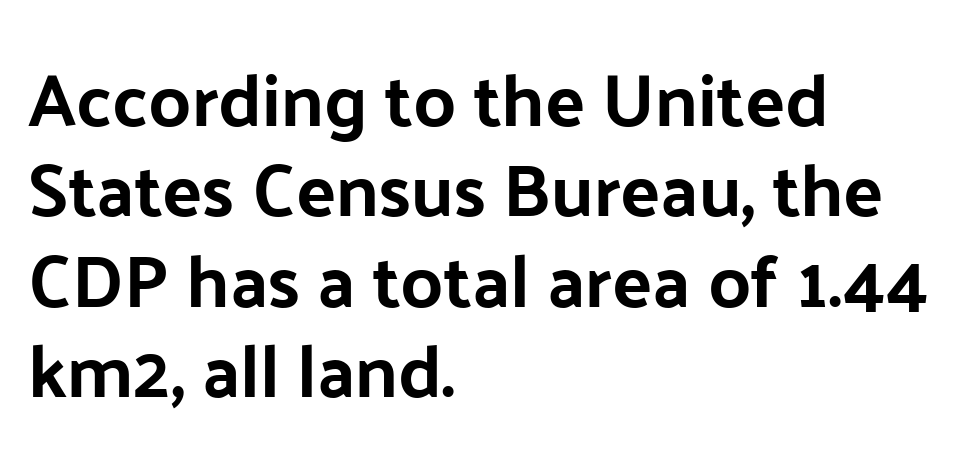
Here the glyphs are tracked normally, forming tight word shapes. Each letter's strokes conclude bluntly, with no projecting serifs. The letters advance in unequal steps, a hallmark of proportional type. Horizontally, the lines are justified to the leading edge only. The words here are not underlined. The axis of the letterforms is exactly vertical.
